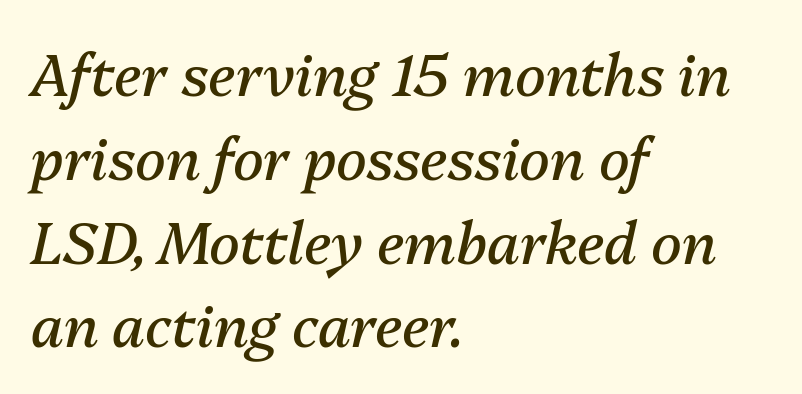
The image shows 57 px regular-weight type, italic (leaning right); set left-aligned, normal line spacing (1.47x), normal letter spacing, not underlined; medium stroke contrast and a medium x-height.
